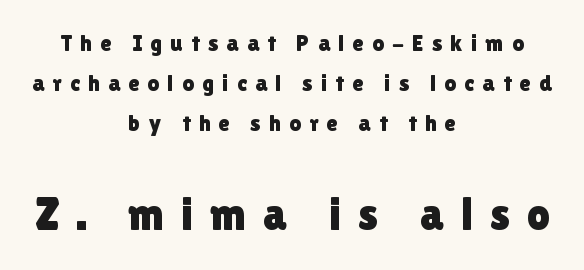
The image shows 46 px sans-serif type, upright; set centered, line spacing 1.75x, unusually wide letter spacing (+0.36 em), not underlined; the second (bottom) block is 2.0x larger; a medium x-height.
